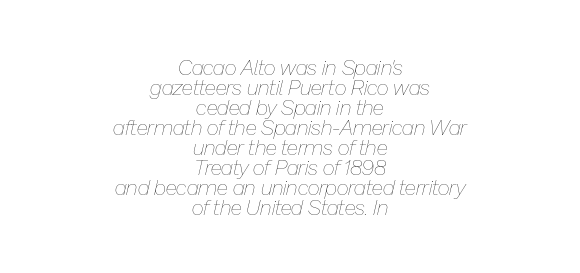
Q: Is the text bold? A: No.
Q: Is the text italic (slanted)? A: Yes, it leans right by about 13 degrees.
Q: Is the text underlined? A: No.
Q: How is the paragraph aligned? A: Centered.
Q: Is the spacing between letters normal or unusually wide? A: Normal.
Q: Is the spacing between lines tight, normal or loose? A: Tight.
